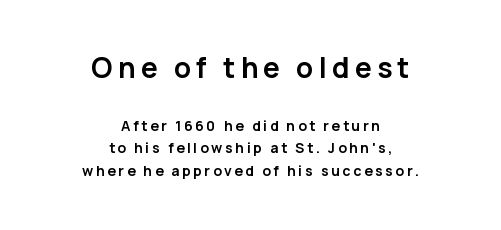
Q: Is the text bold? A: Yes.
Q: Is the text italic (slanted)? A: No, it is upright.
Q: Is the typeface a serif or a sans-serif typeface? A: Sans-serif.
Q: Is the text underlined? A: No.
Q: How is the paragraph aligned? A: Centered.
Q: Is the spacing between lines tight, normal or loose? A: Normal.
Q: Which block of text is set in a larger size, the first (top) or the second (bottom)? A: The first (top) one.
Q: Width (condensed, normal, or wide)? A: Normal.
Q: Stroke contrast? A: Low.
Q: x-height? A: Medium.
Q: Monospaced? A: No.
